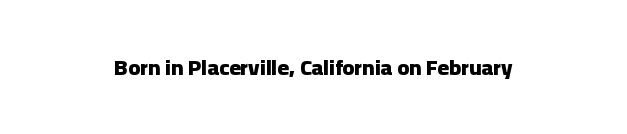
The image shows 22 px bold type, upright; set centered, normal letter spacing, not underlined.
